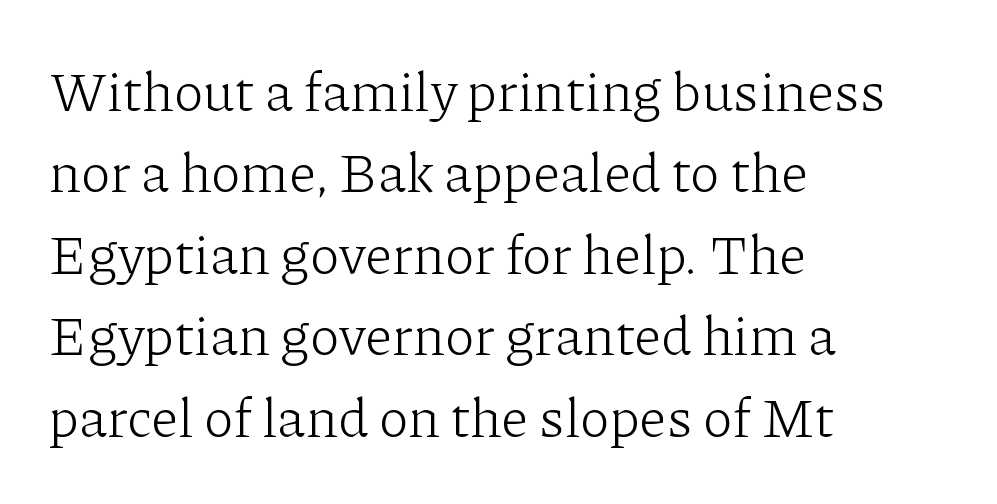
The image shows 55 px light serif type, upright; set left-aligned, normal line spacing (1.48x), normal letter spacing, not underlined; low stroke contrast and a medium x-height.
